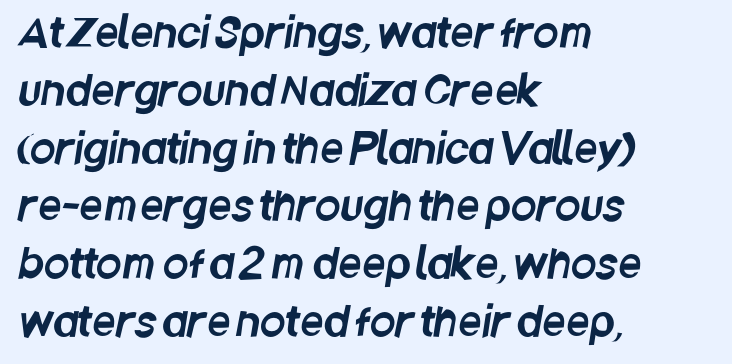
The image shows 41 px condensed sans-serif type; set left-aligned, normal line spacing (1.41x), normal letter spacing, not underlined; low stroke contrast and a large x-height.
